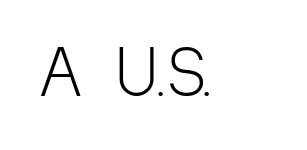
Q: Is the text bold? A: No.
Q: Is the text italic (slanted)? A: No, it is upright.
Q: Is the typeface a serif or a sans-serif typeface? A: Sans-serif.
Q: Is the text underlined? A: No.
Q: Is the spacing between letters normal or unusually wide? A: Normal.
Q: Width (condensed, normal, or wide)? A: Condensed.
Q: Stroke contrast? A: Low.
Q: x-height? A: Medium.
Q: Monospaced? A: No.
